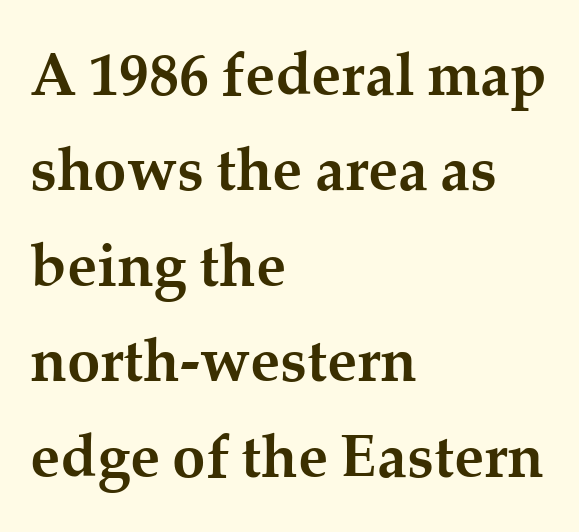
{"serif": "yes", "italic": "no", "bold": "yes", "weight": "semibold", "width": "normal", "stroke_contrast": "medium", "x_height": "medium", "monospaced": "no", "underline": "no", "align": "left", "line_spacing": "normal", "line_spacing_ratio": 1.59, "letter_spacing": "normal", "letter_spacing_em": 0.0, "glyph_px": 60}
